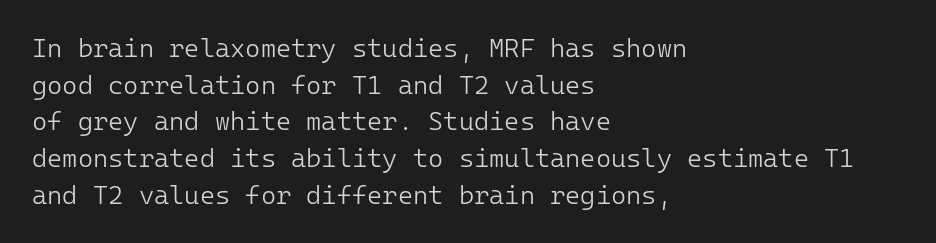
In CSS terms this would be text-align: left. The words here are not underlined. The font is comparable to plain body text, perhaps lighter. Every character sits straight up, as roman type does. The vertical gap from one line to the next is medium. Compared with typical body copy, the letter spacing here is the same.
